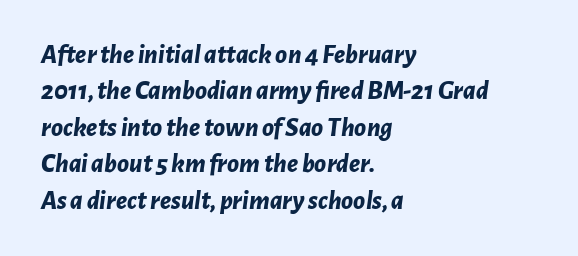
{"italic": "yes", "lean": "right", "slant_degrees": 7, "bold": "yes", "underline": "no", "align": "left", "line_spacing": "normal", "line_spacing_ratio": 1.35, "letter_spacing": "normal", "letter_spacing_em": 0.0, "glyph_px": 27}
